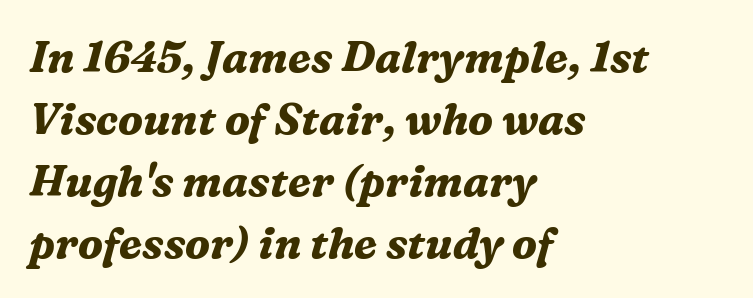
This is serif lettering, the kind often seen in printed books. Regarding leading, the lines here are spaced in the standard way. The rendering anchors every line to the left-hand side. Students, this is bold: see how much ink each stroke carries. Here the glyphs are tracked normally, forming tight word shapes.
